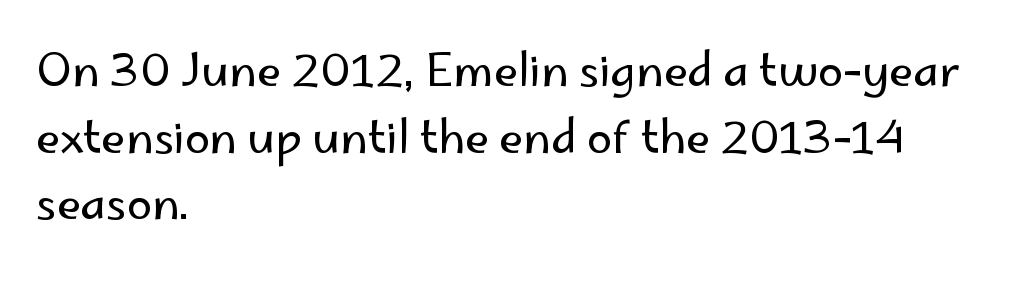
{"serif": "no", "italic": "no", "bold": "no", "weight": "regular", "width": "normal", "stroke_contrast": "low", "x_height": "small", "monospaced": "no", "underline": "no", "align": "left", "line_spacing": "normal", "line_spacing_ratio": 1.48, "letter_spacing": "normal", "letter_spacing_em": 0.0, "glyph_px": 45}
